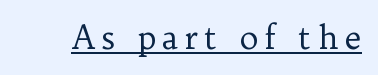
The image shows 32 px regular-weight serif type, upright; set underlined; low stroke contrast and a medium x-height.
